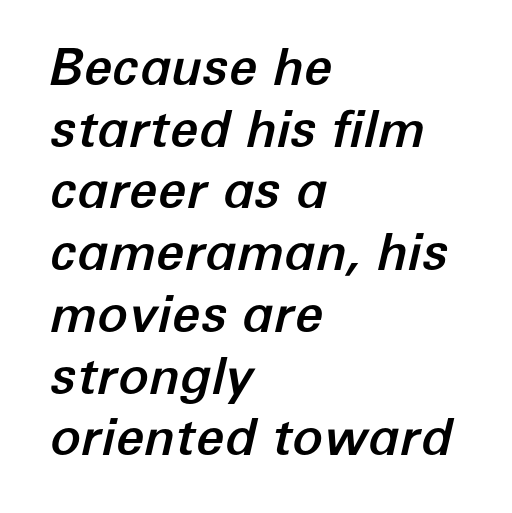
{"italic": "yes", "lean": "right", "slant_degrees": 12, "width": "normal", "stroke_contrast": "low", "x_height": "medium", "monospaced": "no", "underline": "no", "align": "left", "line_spacing_ratio": 1.21, "letter_spacing": "normal", "letter_spacing_em": 0.0, "glyph_px": 51}
